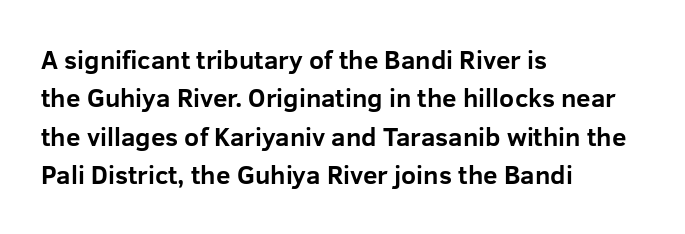
Q: Is the text bold? A: Yes.
Q: Is the text italic (slanted)? A: No, it is upright.
Q: Is the text underlined? A: No.
Q: How is the paragraph aligned? A: Left-aligned.
Q: Is the spacing between letters normal or unusually wide? A: Normal.
Q: Is the spacing between lines tight, normal or loose? A: Normal.
